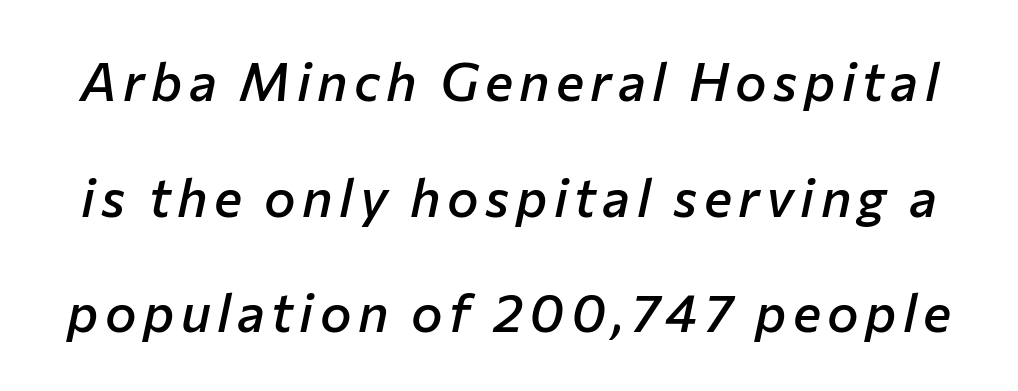
Underline: absent. The passage shown stacks its lines with a broad gap. Each glyph is drawn with semibold strokes, heavier than normal yet not fully bold. Is this a fixed-width face? No — the glyphs have proportional, varying widths.
